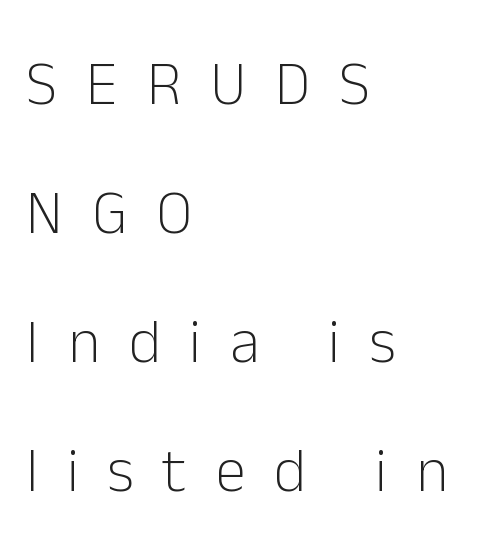
Q: Is the text bold? A: No.
Q: Is the text italic (slanted)? A: No, it is upright.
Q: Is the typeface a serif or a sans-serif typeface? A: Sans-serif.
Q: Is the text underlined? A: No.
Q: How is the paragraph aligned? A: Left-aligned.
Q: Is the spacing between letters normal or unusually wide? A: Unusually wide.
Q: Is the spacing between lines tight, normal or loose? A: Loose.
Q: Width (condensed, normal, or wide)? A: Normal.
Q: Stroke contrast? A: Low.
Q: x-height? A: Medium.
Q: Monospaced? A: No.
